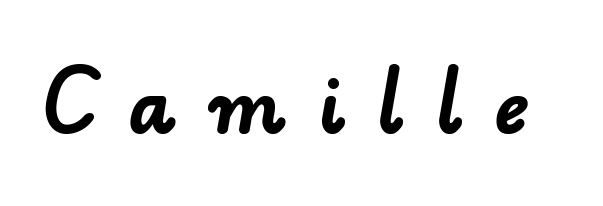
Q: Is the text bold? A: Yes.
Q: Is the typeface a serif or a sans-serif typeface? A: Sans-serif.
Q: Is the text underlined? A: No.
Q: Is the spacing between letters normal or unusually wide? A: Unusually wide.
Q: Width (condensed, normal, or wide)? A: Normal.
Q: Stroke contrast? A: Low.
Q: x-height? A: Small.
Q: Monospaced? A: No.
